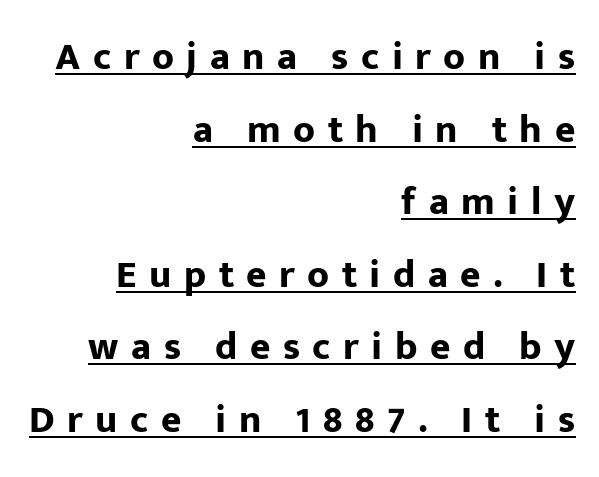
{"serif": "no", "italic": "no", "bold": "yes", "weight": "bold", "width": "normal", "stroke_contrast": "low", "x_height": "medium", "monospaced": "no", "underline": "yes", "align": "right", "line_spacing_ratio": 1.86, "letter_spacing": "wide", "letter_spacing_em": 0.32, "glyph_px": 39}
